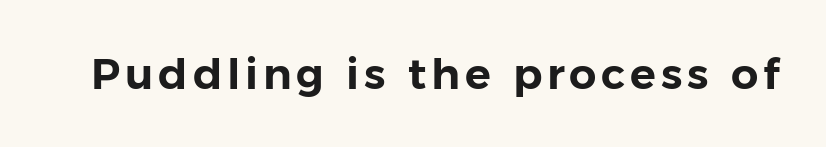
The image shows 43 px sans-serif type, upright; set not underlined; low stroke contrast and a medium x-height.
